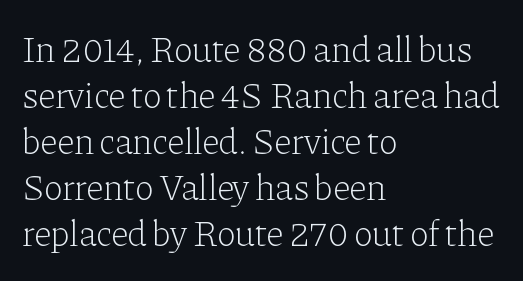
{"serif": "yes", "italic": "no", "bold": "no", "weight": "light", "width": "normal", "stroke_contrast": "low", "x_height": "medium", "monospaced": "no", "underline": "no", "align": "left", "line_spacing": "normal", "line_spacing_ratio": 1.28, "letter_spacing": "normal", "letter_spacing_em": 0.0, "glyph_px": 36}
